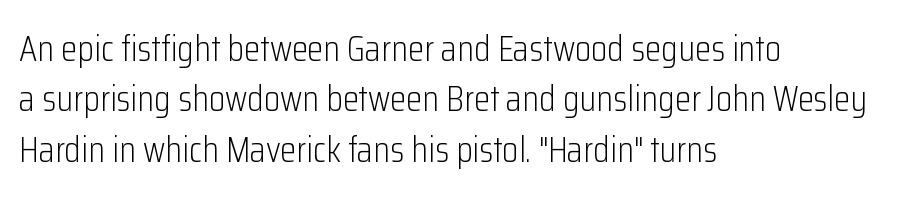
{"serif": "no", "italic": "no", "bold": "no", "weight": "light", "width": "condensed", "stroke_contrast": "low", "x_height": "medium", "monospaced": "no", "underline": "no", "align": "left", "line_spacing": "normal", "line_spacing_ratio": 1.36, "letter_spacing": "normal", "letter_spacing_em": 0.0, "glyph_px": 37}
